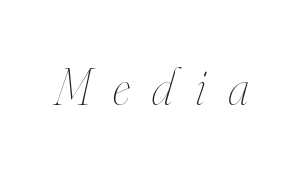
{"italic": "yes", "lean": "right", "slant_degrees": 16, "bold": "no", "weight": "thin", "width": "condensed", "stroke_contrast": "high", "x_height": "small", "monospaced": "no", "underline": "no", "letter_spacing": "wide", "letter_spacing_em": 0.43, "glyph_px": 52}
